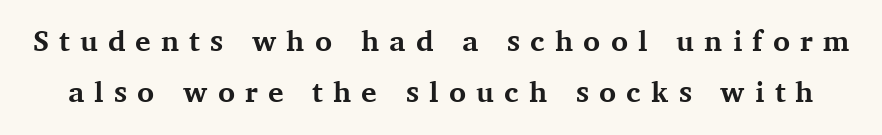
The image shows 29 px bold serif type, upright; set line spacing 1.75x, unusually wide letter spacing (+0.35 em), not underlined; medium stroke contrast and a medium x-height.
